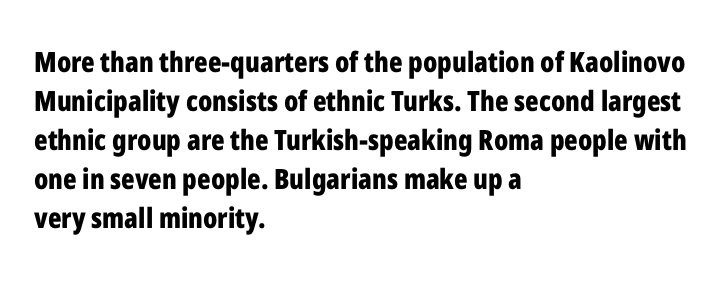
The image shows 28 px bold, condensed sans-serif type, upright; set left-aligned, normal line spacing (1.39x), normal letter spacing, not underlined; low stroke contrast and a medium x-height.
